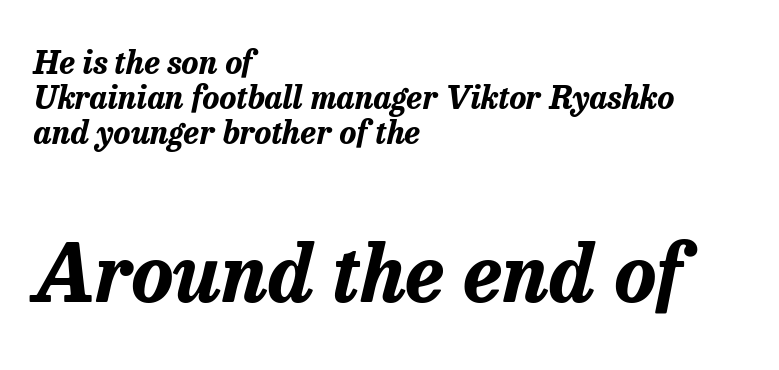
Q: Is the text bold? A: Yes.
Q: Is the text italic (slanted)? A: Yes, it leans right by about 13 degrees.
Q: Is the text underlined? A: No.
Q: How is the paragraph aligned? A: Left-aligned.
Q: Is the spacing between letters normal or unusually wide? A: Normal.
Q: Is the spacing between lines tight, normal or loose? A: Tight.
Q: Which block of text is set in a larger size, the first (top) or the second (bottom)? A: The second (bottom) one.
Q: Width (condensed, normal, or wide)? A: Normal.
Q: Stroke contrast? A: Low.
Q: x-height? A: Medium.
Q: Monospaced? A: No.
